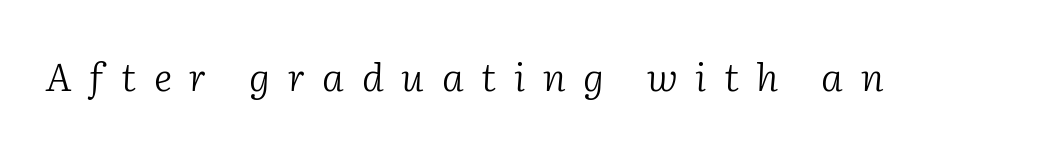
Q: Is the text bold? A: No.
Q: Is the text italic (slanted)? A: Yes, it leans right by about 2 degrees.
Q: Is the typeface a serif or a sans-serif typeface? A: Serif.
Q: Is the text underlined? A: No.
Q: Is the spacing between letters normal or unusually wide? A: Unusually wide.
Q: Width (condensed, normal, or wide)? A: Normal.
Q: Stroke contrast? A: Low.
Q: x-height? A: Medium.
Q: Monospaced? A: No.
